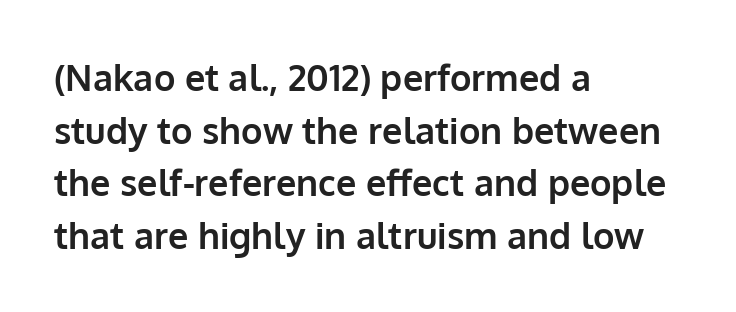
Evenly set lines give the paragraph a standard silhouette. Note: no serifs on the glyphs. The axis of the letterforms is exactly vertical. The typesetter chose a ragged-right arrangement here. Descenders hang freely into open space. A full-strength bold gives these letters their thick strokes.
